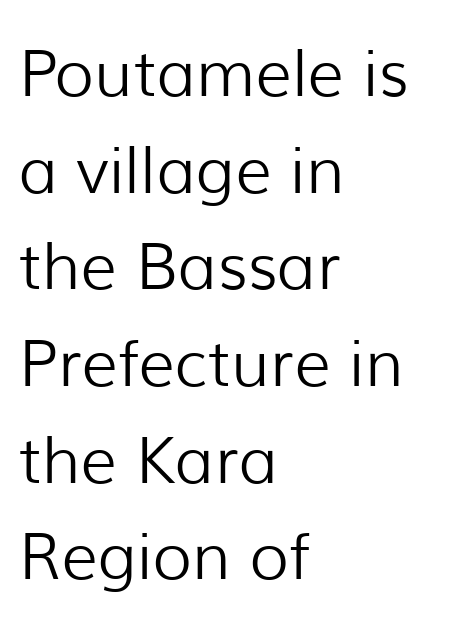
The image shows 64 px light sans-serif type, upright; set left-aligned, normal line spacing (1.51x), normal letter spacing, not underlined; low stroke contrast and a medium x-height.
